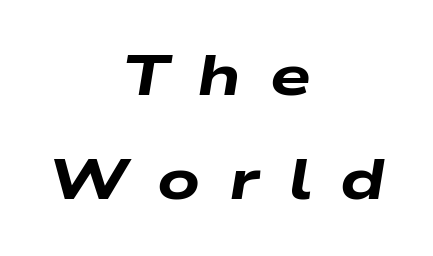
{"italic": "yes", "lean": "right", "slant_degrees": 9, "bold": "yes", "weight": "heavy", "width": "wide", "stroke_contrast": "low", "x_height": "medium", "monospaced": "no", "underline": "no", "align": "center", "line_spacing_ratio": 1.79, "letter_spacing": "wide", "letter_spacing_em": 0.49, "glyph_px": 58}
